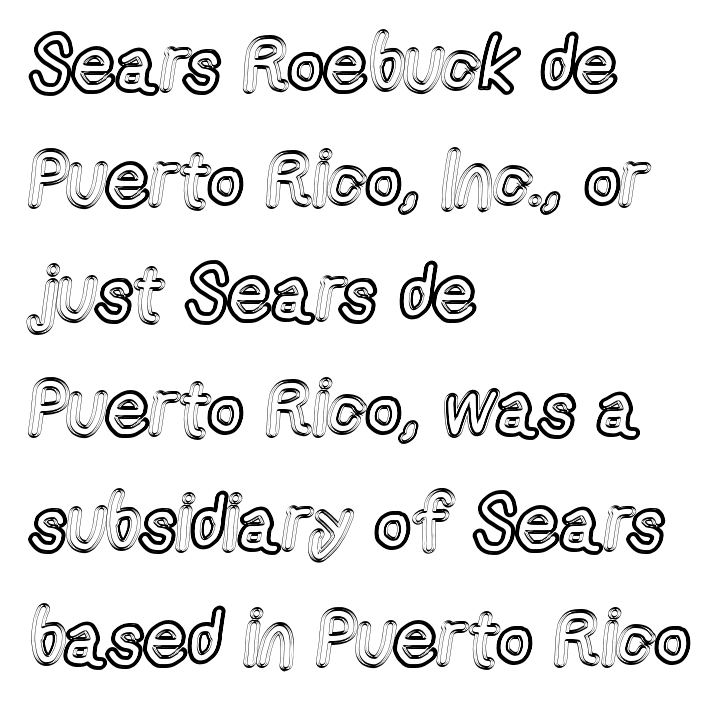
{"width": "condensed", "x_height": "medium", "monospaced": "no", "underline": "no", "align": "left", "line_spacing": "normal", "line_spacing_ratio": 1.49, "letter_spacing": "normal", "letter_spacing_em": 0.0, "glyph_px": 77}
